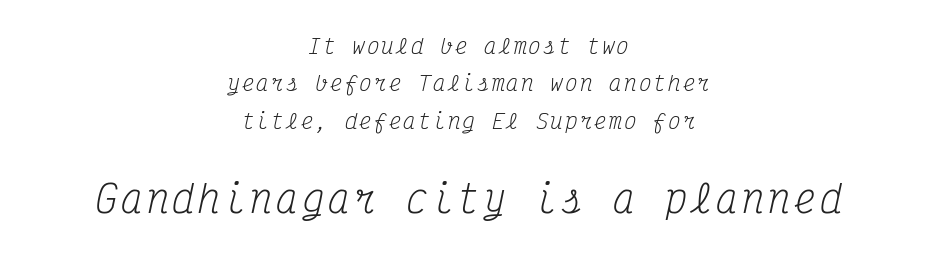
Q: Is the text bold? A: No.
Q: Is the text italic (slanted)? A: Yes, it leans right by about 12 degrees.
Q: Is the typeface a serif or a sans-serif typeface? A: Serif.
Q: Is the text underlined? A: No.
Q: How is the paragraph aligned? A: Centered.
Q: Which block of text is set in a larger size, the first (top) or the second (bottom)? A: The second (bottom) one.
Q: Width (condensed, normal, or wide)? A: Condensed.
Q: Stroke contrast? A: Medium.
Q: x-height? A: Medium.
Q: Monospaced? A: Yes.
